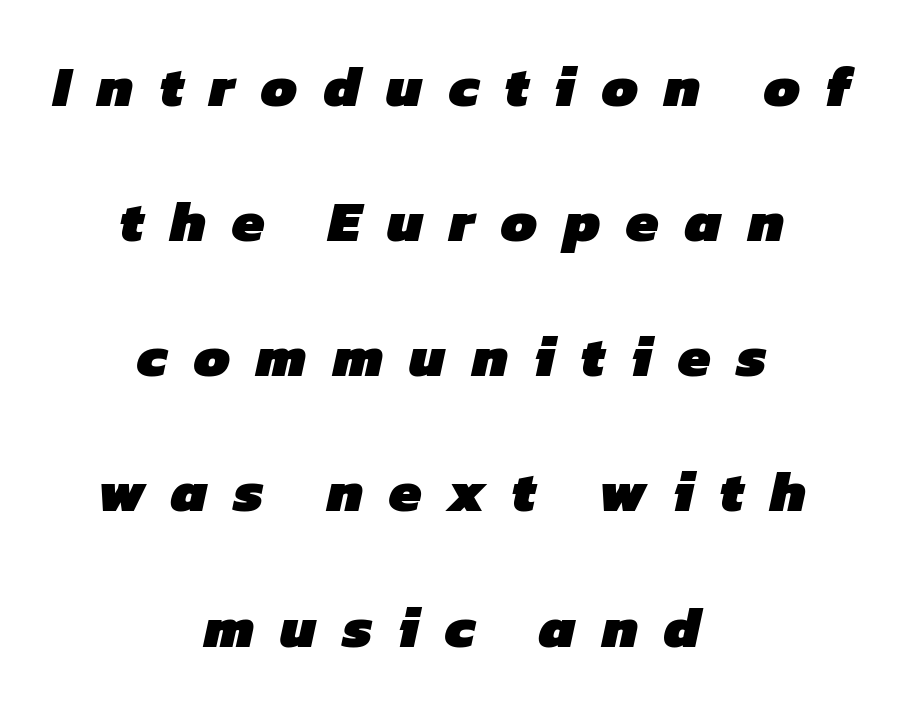
Q: Is the text bold? A: Yes.
Q: Is the typeface a serif or a sans-serif typeface? A: Sans-serif.
Q: Is the text underlined? A: No.
Q: How is the paragraph aligned? A: Centered.
Q: Is the spacing between letters normal or unusually wide? A: Unusually wide.
Q: Is the spacing between lines tight, normal or loose? A: Loose.
Q: Width (condensed, normal, or wide)? A: Normal.
Q: Stroke contrast? A: Low.
Q: x-height? A: Medium.
Q: Monospaced? A: No.
